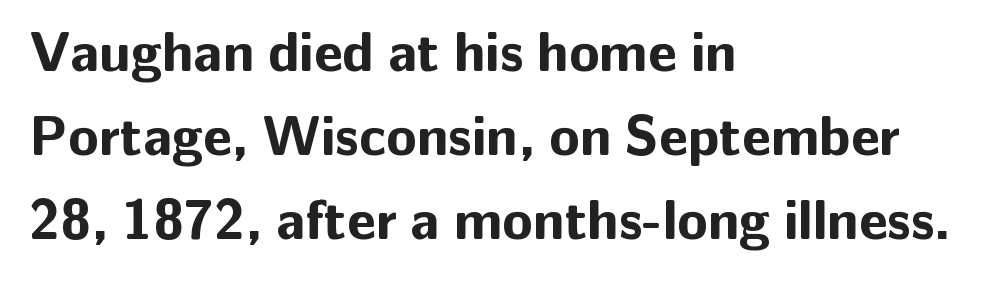
The line-height multiplier appears to be the usual default. Is the block centered? No — it sits flush against the left margin. Tracking value appears to be zero — textbook default spacing. On the weight axis this lands at bold, roughly 700. Words float on clear page, feet unadorned.
